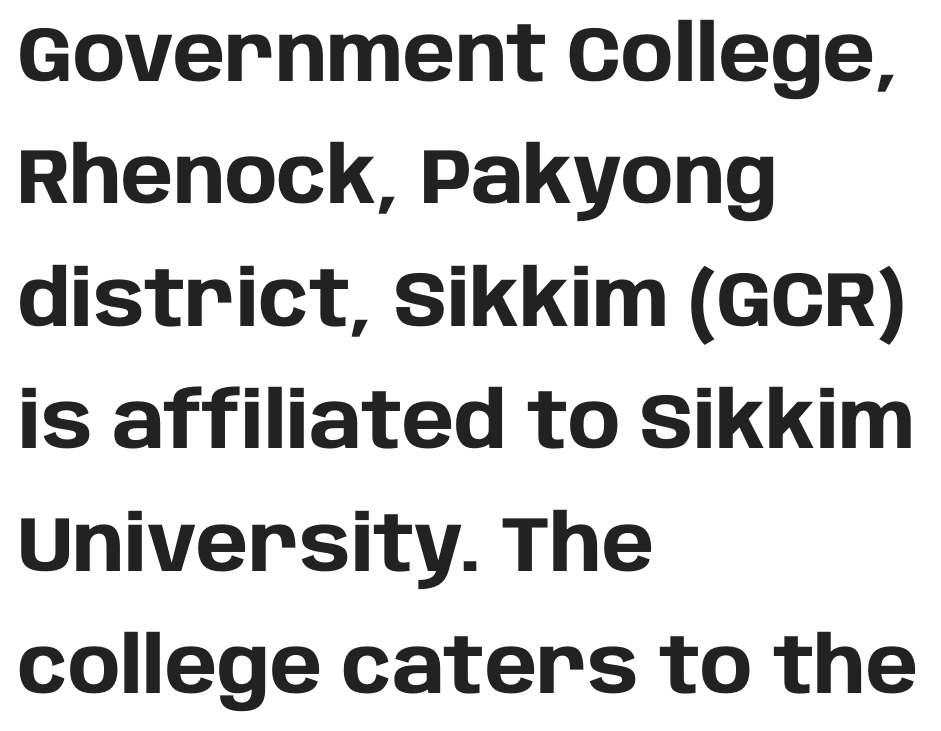
{"serif": "no", "italic": "no", "bold": "yes", "weight": "heavy", "width": "normal", "stroke_contrast": "low", "x_height": "large", "monospaced": "no", "underline": "no", "align": "left", "line_spacing": "normal", "line_spacing_ratio": 1.57, "letter_spacing": "normal", "letter_spacing_em": 0.0, "glyph_px": 78}
